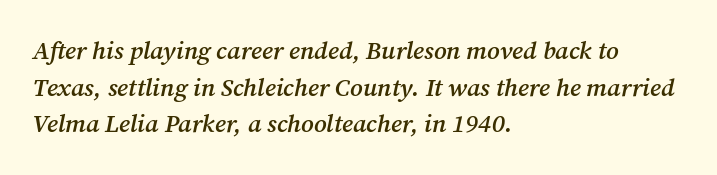
{"italic": "yes", "lean": "right", "slant_degrees": 12, "bold": "semi", "underline": "no", "align": "left", "line_spacing": "normal", "line_spacing_ratio": 1.47, "letter_spacing": "normal", "letter_spacing_em": 0.0, "glyph_px": 25}
